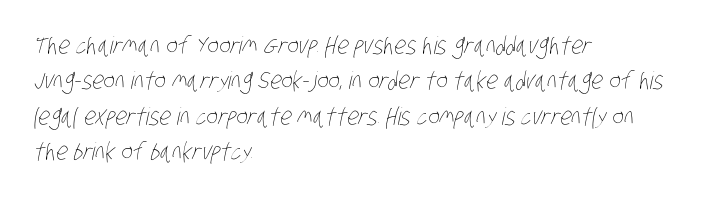
{"bold": "no", "underline": "no", "align": "left", "line_spacing": "normal", "line_spacing_ratio": 1.47, "letter_spacing": "normal", "letter_spacing_em": 0.0, "glyph_px": 24}
